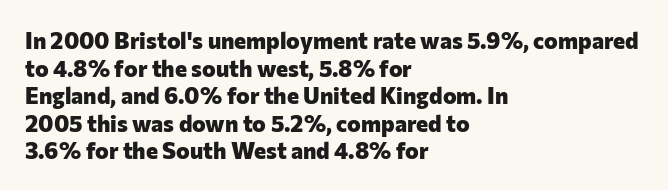
The image shows 23 px bold type, upright; set left-aligned, line spacing 1.2x, normal letter spacing, not underlined.
